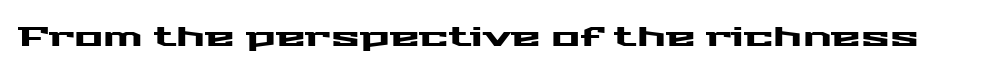
This rendering leaves character spacing at its baseline value. Has an underline been added? It has not. No italicization has been applied; the sample stays upright.
